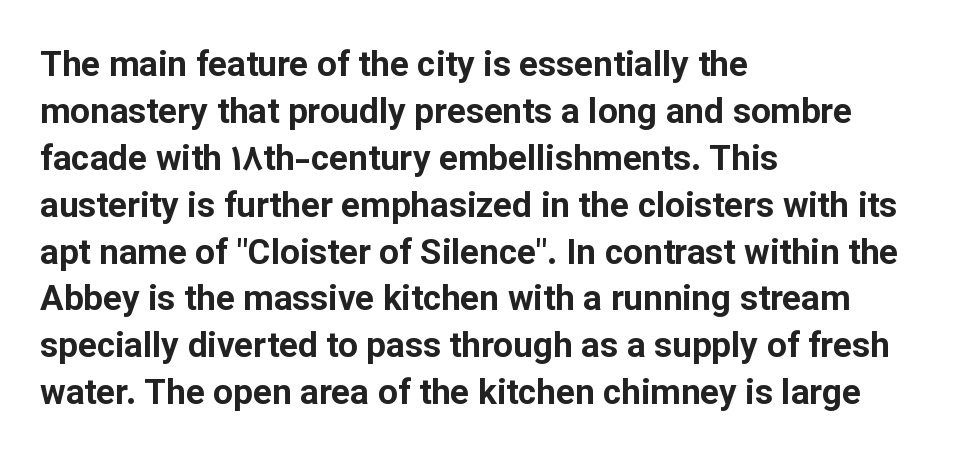
Thick stems and heavy bowls — unmistakably bold. Do the characters align in a grid? No, the font is proportional. Quick note: not italic, upright. Vertically, the passage feels balanced, rows spaced as you'd expect. These lines stack with their left ends in a neat column.
